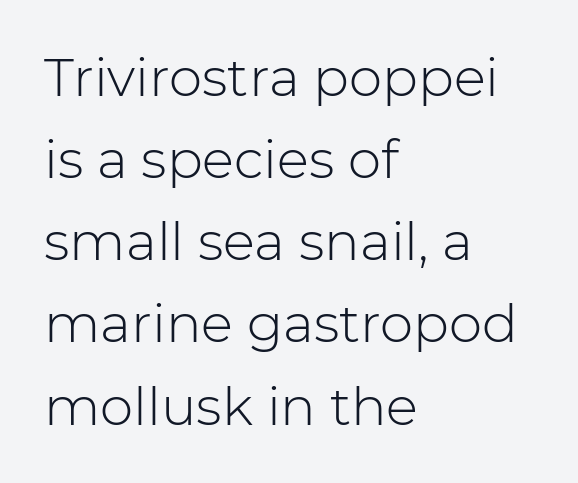
{"serif": "no", "italic": "no", "bold": "no", "weight": "light", "width": "normal", "stroke_contrast": "low", "x_height": "medium", "monospaced": "no", "underline": "no", "align": "left", "line_spacing": "normal", "line_spacing_ratio": 1.55, "letter_spacing": "normal", "letter_spacing_em": 0.0, "glyph_px": 53}
